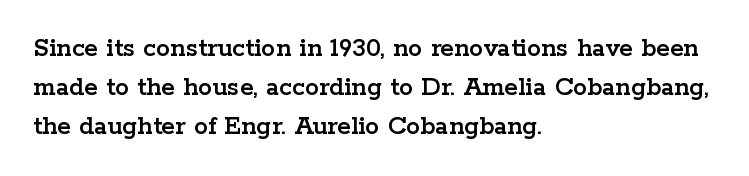
The glyphs in this specimen are seriffed. The passage shown stacks its lines at a standard gap. The area under the type is left untouched. Looks like regular typesetting: each glyph gets only the width it needs.
